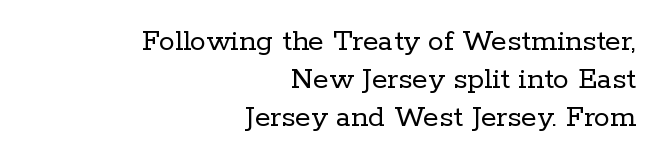
{"serif": "yes", "italic": "no", "bold": "no", "weight": "regular", "width": "normal", "stroke_contrast": "low", "x_height": "medium", "monospaced": "no", "underline": "no", "align": "right", "line_spacing_ratio": 1.19, "letter_spacing": "normal", "letter_spacing_em": 0.0, "glyph_px": 32}
